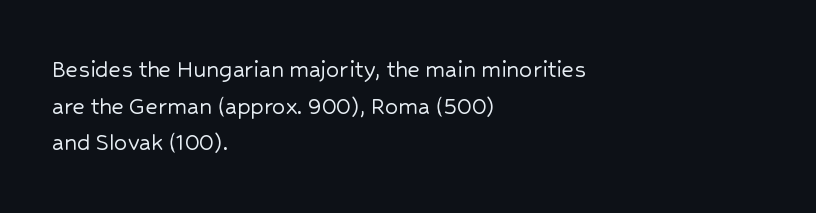
The image shows 26 px text type, upright; set left-aligned, normal line spacing (1.41x), normal letter spacing, not underlined.
